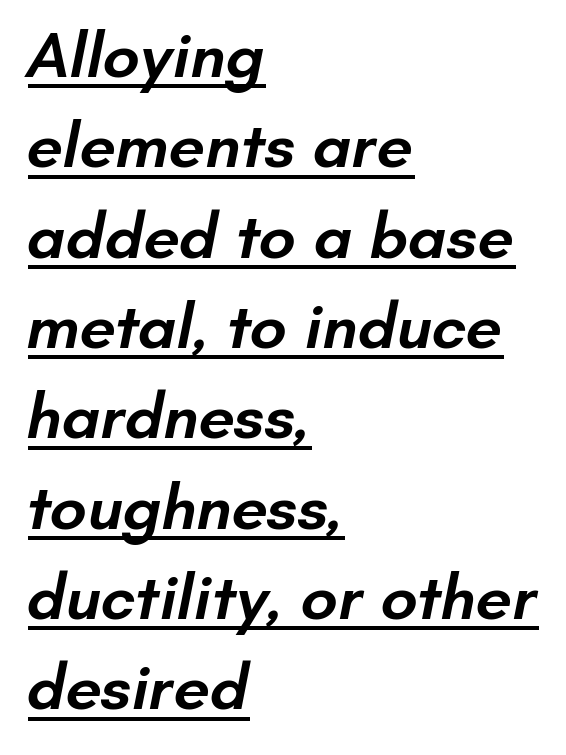
{"serif": "no", "bold": "semi", "weight": "semibold", "width": "normal", "stroke_contrast": "low", "x_height": "small", "monospaced": "no", "underline": "yes", "align": "left", "line_spacing": "normal", "line_spacing_ratio": 1.39, "letter_spacing": "normal", "letter_spacing_em": 0.0, "glyph_px": 65}
